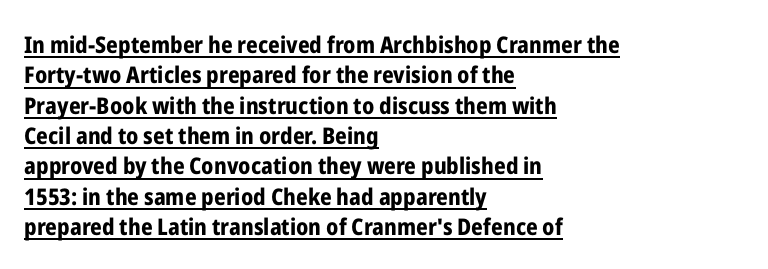
The image shows 23 px bold type, upright; set left-aligned, normal line spacing (1.32x), normal letter spacing, underlined.
